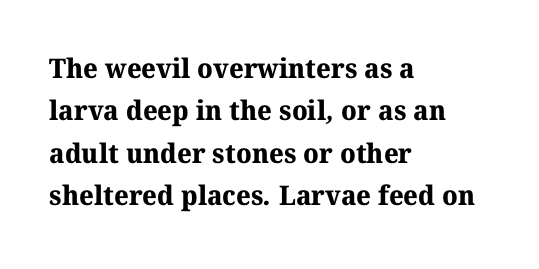
Q: Is the text bold? A: Yes.
Q: Is the text underlined? A: No.
Q: How is the paragraph aligned? A: Left-aligned.
Q: Is the spacing between letters normal or unusually wide? A: Normal.
Q: Is the spacing between lines tight, normal or loose? A: Normal.
